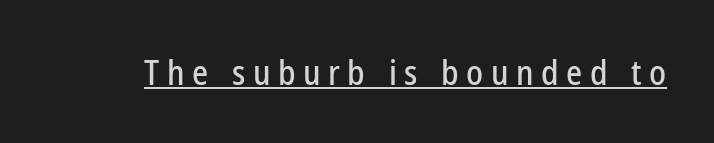
The image shows 34 px condensed sans-serif type, upright; set unusually wide letter spacing (+0.22 em), underlined; low stroke contrast and a medium x-height.
